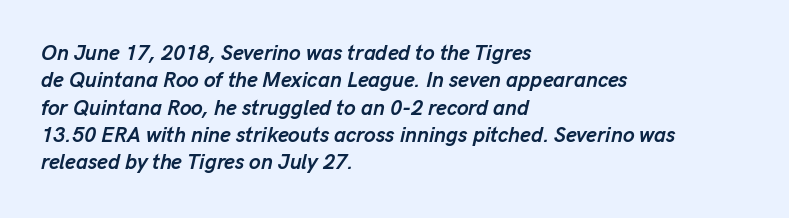
Q: Is the text bold? A: Yes.
Q: Is the text italic (slanted)? A: Yes, it leans right by about 13 degrees.
Q: Is the text underlined? A: No.
Q: How is the paragraph aligned? A: Left-aligned.
Q: Is the spacing between letters normal or unusually wide? A: Normal.
Q: Is the spacing between lines tight, normal or loose? A: Normal.
